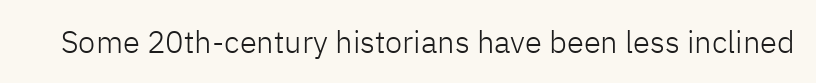
The passage shown is typeset with a sans-serif family. A roman cut, with each character standing at attention. The strip under each line holds only bare page. Caption: face not bold, strokes unweighted.
